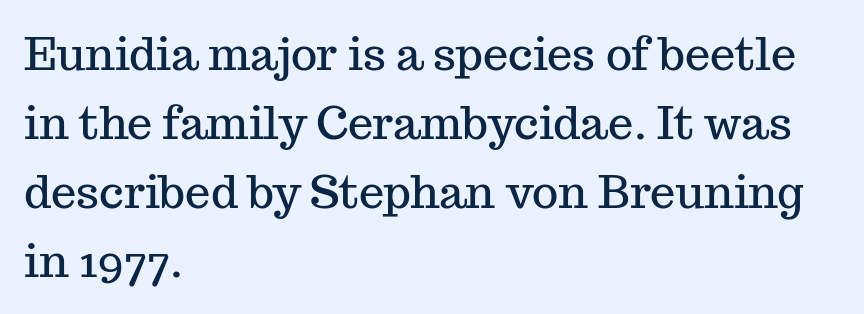
The image shows 45 px serif type, upright; set left-aligned, normal line spacing (1.53x), normal letter spacing, not underlined; medium stroke contrast and a medium x-height.
